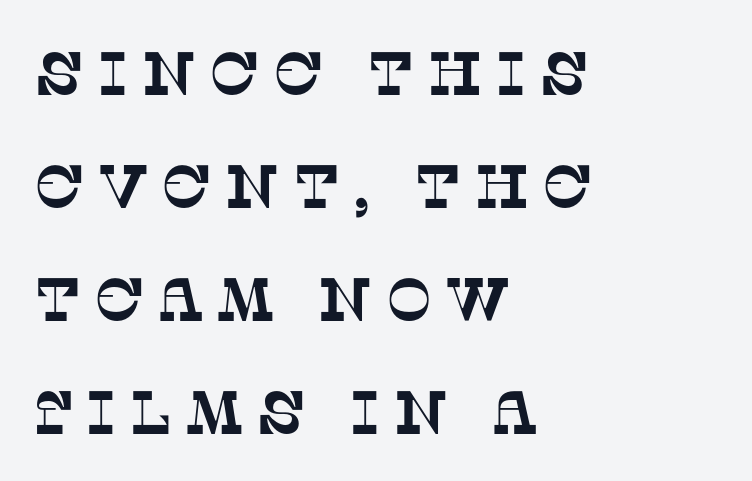
{"serif": "yes", "width": "normal", "stroke_contrast": "low", "x_height": "large", "monospaced": "no", "underline": "no", "align": "left", "line_spacing_ratio": 1.85, "letter_spacing": "wide", "letter_spacing_em": 0.2, "glyph_px": 61}
